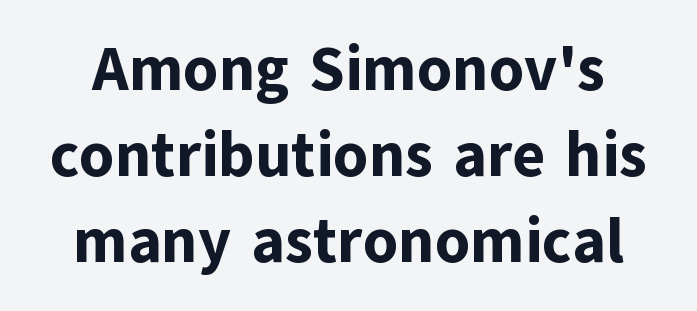
The image shows 62 px bold sans-serif type, upright; set normal line spacing (1.39x), normal letter spacing, not underlined; low stroke contrast and a medium x-height.
